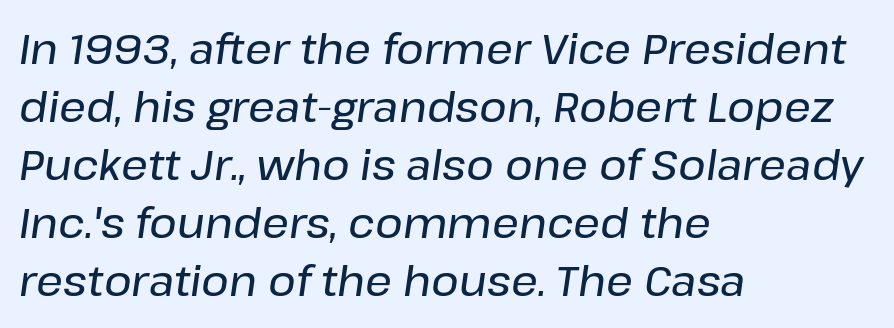
Vertical spacing — default. Words float on clear page, feet unadorned. You could call the tracking neutral — neither tight nor loose. Here the designer chose a conventional face with non-uniform glyph widths. All the whitespace from short lines collects on the right. Yep, that's italic — everything's leaning.
